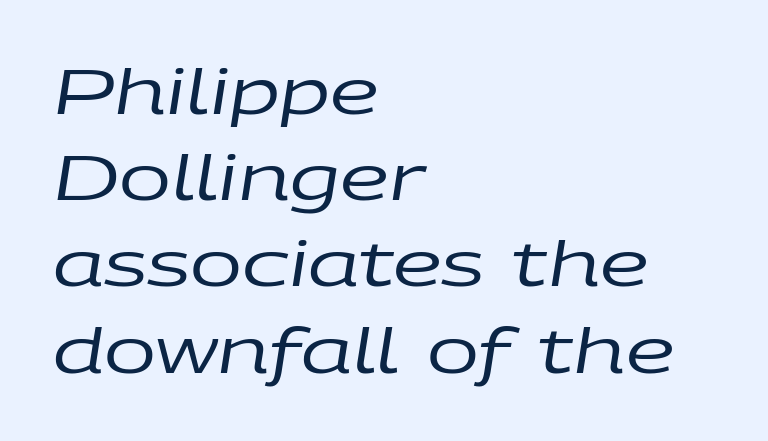
The image shows 62 px regular-weight, wide type, italic (leaning right); set left-aligned, normal line spacing (1.39x), normal letter spacing, not underlined; low stroke contrast and a large x-height.
